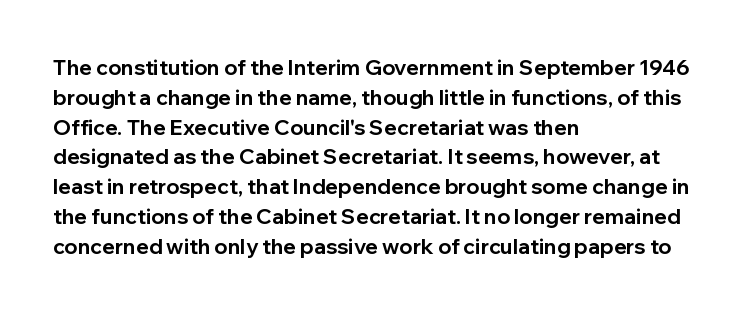
A bare baseline throughout the passage. Heavy-handed strokes throughout: this text is bold. Style check: upright. The setting favours the left margin, as ordinary paragraphs usually do. How are the letters spaced? Ordinarily, with no added tracking.
